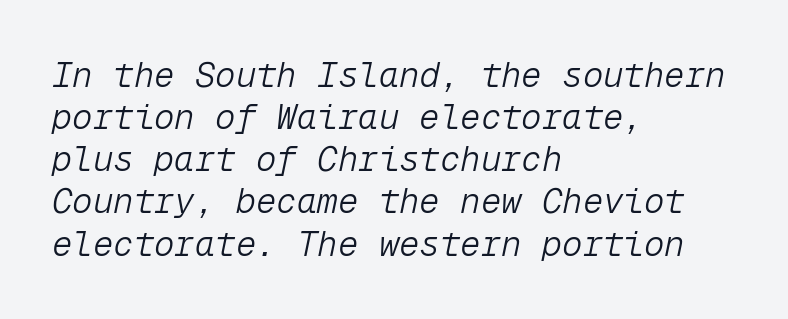
The typesetting does not lean heavy: it is not bold. Line starts are locked; line ends wander. The letterforms sit shoulder to shoulder at normal distance. Spacing verdict: monospaced, one width for all characters.
